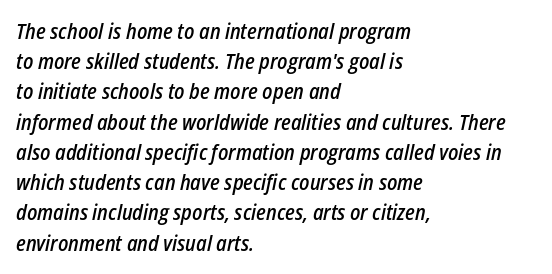
{"italic": "yes", "lean": "right", "slant_degrees": 12, "bold": "semi", "underline": "no", "align": "left", "line_spacing": "normal", "line_spacing_ratio": 1.44, "letter_spacing": "normal", "letter_spacing_em": 0.0, "glyph_px": 21}
